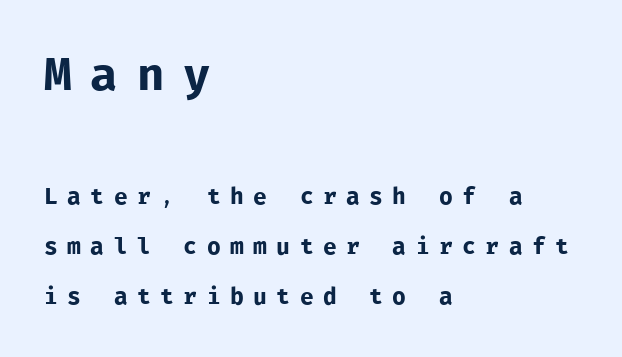
Ink coverage per letter is moderate at most. Clear beneath every line of the passage. The rendering uses typewriter-style spacing with identical character cells. Horizontally, the lines are justified to the leading edge only.
